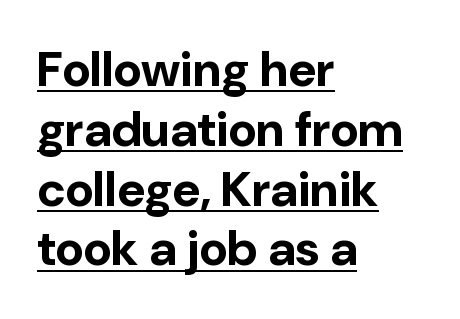
A typesetter would call this proportional, since set widths differ per character. Examine the stroke ends and you'll find no serifs. Default kerning and tracking; the words read as compact shapes. The glyphs are accompanied by a horizontal stroke just below them.
